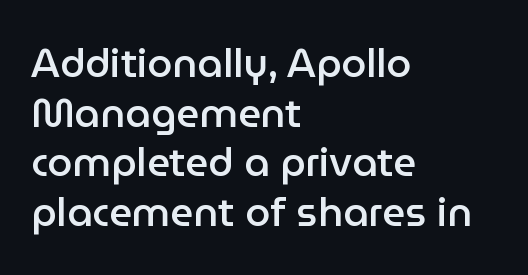
The specimen omits any rule beneath the text block's lines. The specimen reads as upright at a glance. Between one letter and the next there's only the usual sliver of space. Layout note: lines flush left.
